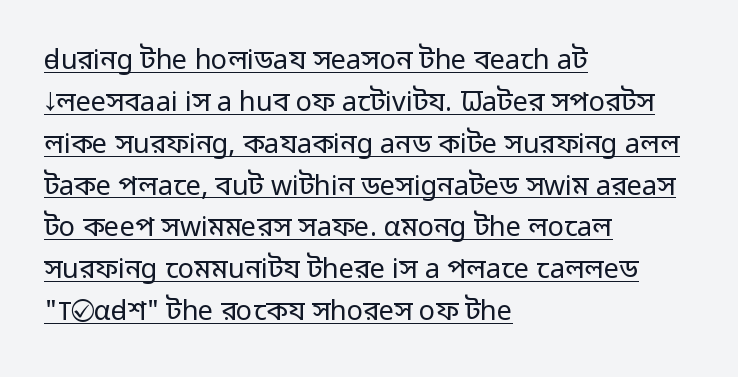
Q: Is the text bold? A: No.
Q: Is the text italic (slanted)? A: No, it is upright.
Q: Is the text underlined? A: Yes.
Q: How is the paragraph aligned? A: Left-aligned.
Q: Is the spacing between letters normal or unusually wide? A: Normal.
Q: Is the spacing between lines tight, normal or loose? A: Normal.
